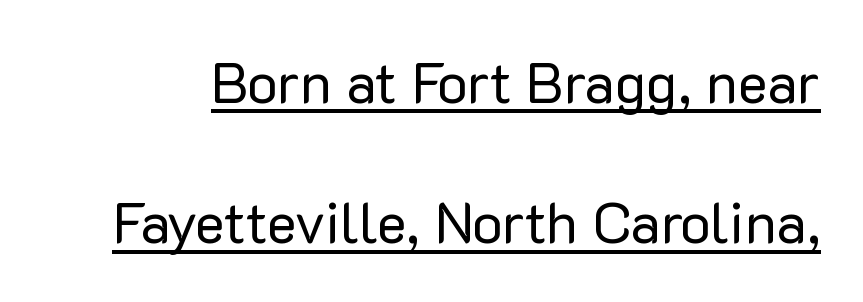
The image shows 57 px regular-weight sans-serif type, upright; set loose line spacing (2.46x), normal letter spacing, underlined; low stroke contrast and a medium x-height.
